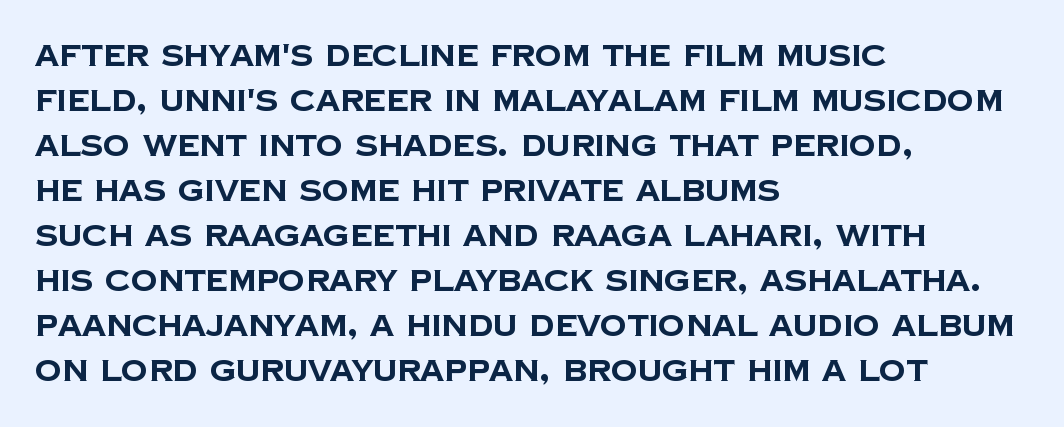
{"serif": "no", "bold": "yes", "weight": "bold", "width": "normal", "stroke_contrast": "low", "x_height": "large", "monospaced": "no", "underline": "no", "align": "left", "line_spacing": "normal", "line_spacing_ratio": 1.5, "letter_spacing": "normal", "letter_spacing_em": 0.0, "glyph_px": 30}
